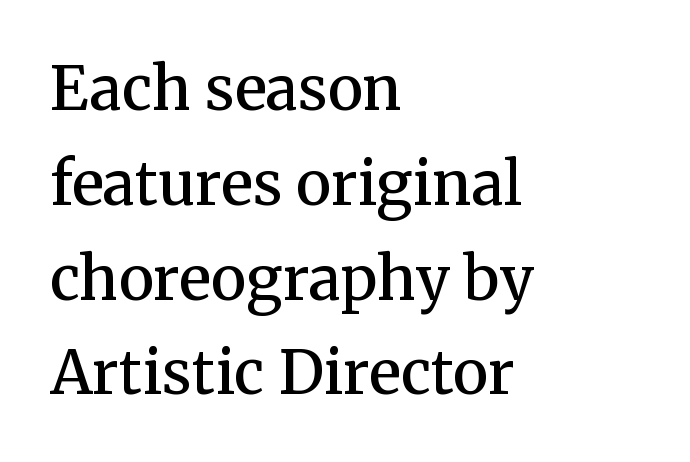
{"serif": "yes", "italic": "no", "bold": "semi", "weight": "semibold", "width": "normal", "stroke_contrast": "medium", "x_height": "medium", "monospaced": "no", "underline": "no", "align": "left", "line_spacing": "normal", "line_spacing_ratio": 1.58, "letter_spacing": "normal", "letter_spacing_em": 0.0, "glyph_px": 60}
